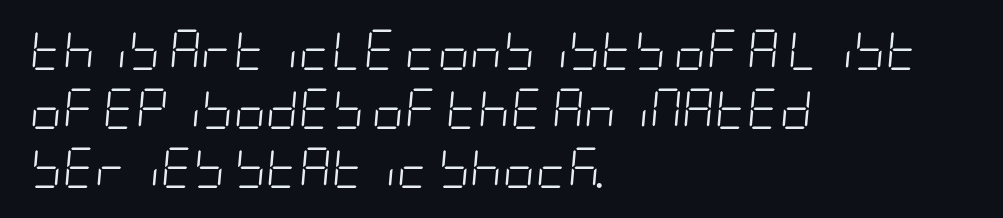
The image shows 40 px light, condensed type, italic (leaning right); set left-aligned, normal line spacing (1.47x), normal letter spacing, not underlined; low stroke contrast and a large x-height.
